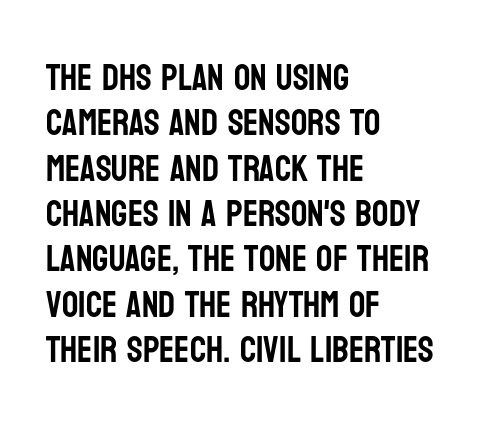
Q: Is the text italic (slanted)? A: No, it is upright.
Q: Is the typeface a serif or a sans-serif typeface? A: Sans-serif.
Q: Is the text underlined? A: No.
Q: How is the paragraph aligned? A: Left-aligned.
Q: Is the spacing between letters normal or unusually wide? A: Normal.
Q: Is the spacing between lines tight, normal or loose? A: Normal.
Q: Width (condensed, normal, or wide)? A: Condensed.
Q: Stroke contrast? A: Low.
Q: x-height? A: Large.
Q: Monospaced? A: No.
